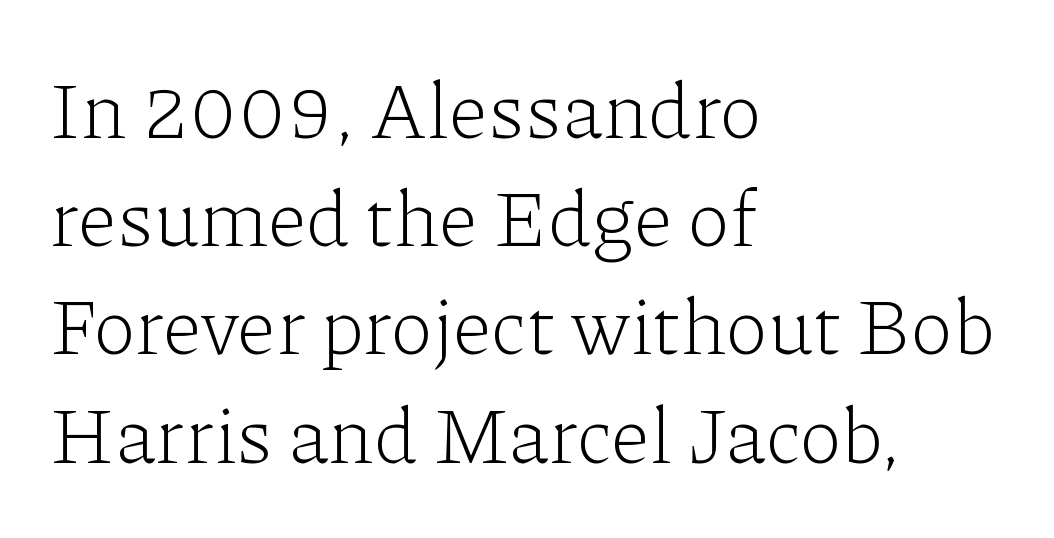
The image shows 79 px light serif type, upright; set left-aligned, normal line spacing (1.37x), normal letter spacing, not underlined; low stroke contrast and a medium x-height.
